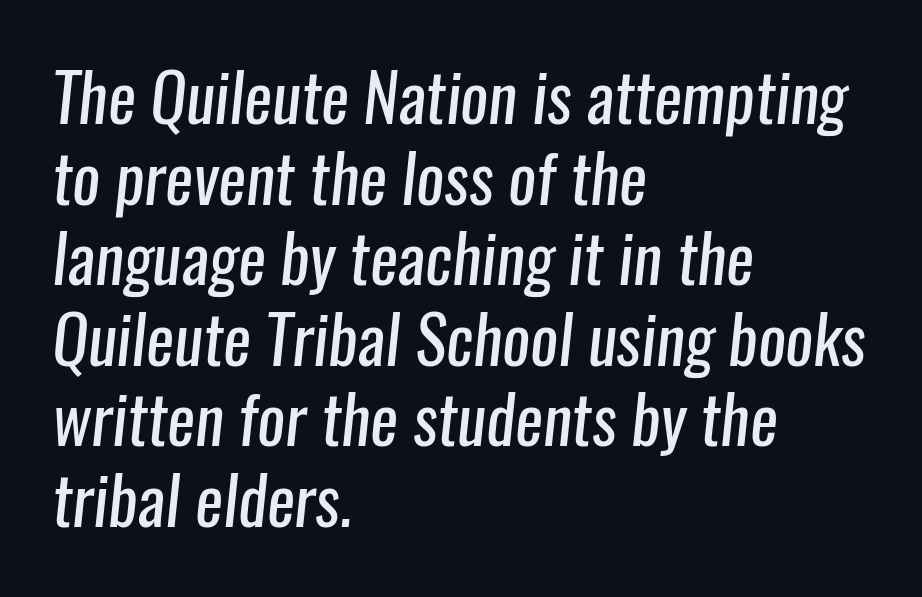
Caption: standard tracking, unaltered. Visually the block forms a straight wall on the left and a jagged coastline on the right. Stroke terminals: plain, sans-serif. Type without underlining. Is this a fixed-width face? No — the glyphs have proportional, varying widths. Summary of weight: not heavy and not bold.
